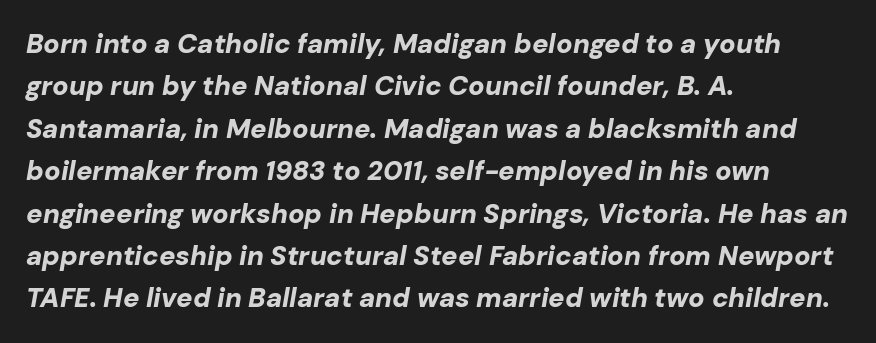
Q: Is the text bold? A: Yes.
Q: Is the text italic (slanted)? A: Yes, it leans right by about 10 degrees.
Q: Is the text underlined? A: No.
Q: How is the paragraph aligned? A: Left-aligned.
Q: Is the spacing between letters normal or unusually wide? A: Normal.
Q: Is the spacing between lines tight, normal or loose? A: Normal.
